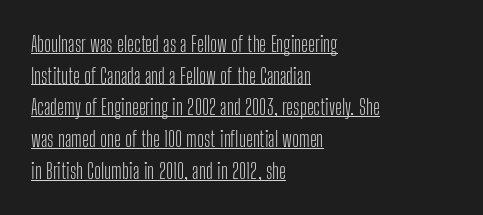
{"italic": "no", "bold": "no", "underline": "yes", "align": "left", "line_spacing": "normal", "line_spacing_ratio": 1.51, "letter_spacing": "normal", "letter_spacing_em": 0.0, "glyph_px": 21}
